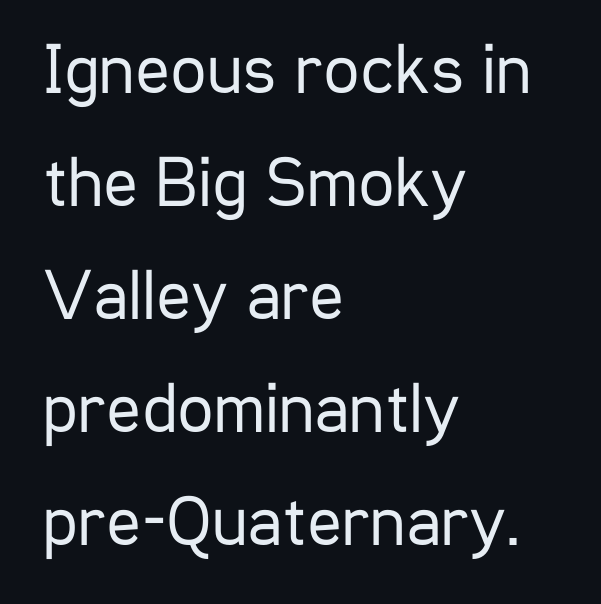
Q: Is the text bold? A: No.
Q: Is the text italic (slanted)? A: No, it is upright.
Q: Is the typeface a serif or a sans-serif typeface? A: Sans-serif.
Q: Is the text underlined? A: No.
Q: How is the paragraph aligned? A: Left-aligned.
Q: Is the spacing between letters normal or unusually wide? A: Normal.
Q: Is the spacing between lines tight, normal or loose? A: Normal.
Q: Width (condensed, normal, or wide)? A: Condensed.
Q: Stroke contrast? A: Low.
Q: x-height? A: Medium.
Q: Monospaced? A: No.
